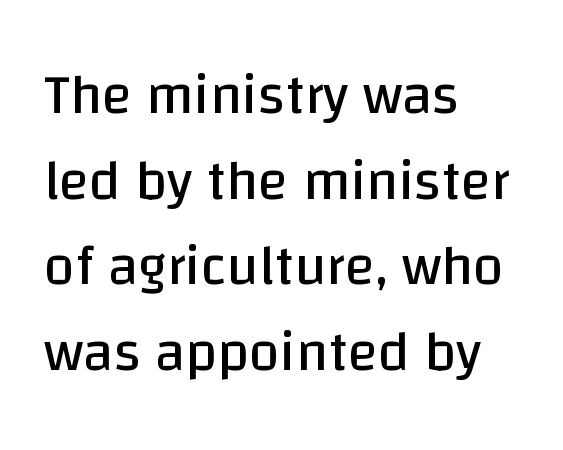
The foot of each line stays bare and open. A classic flush-left, rag-right setting is used for this passage. The face used here is proportionally spaced, like ordinary book or web type. The passage shown is not bold in any degree. Is this a sans? Yes — the strokes have no serifs.
